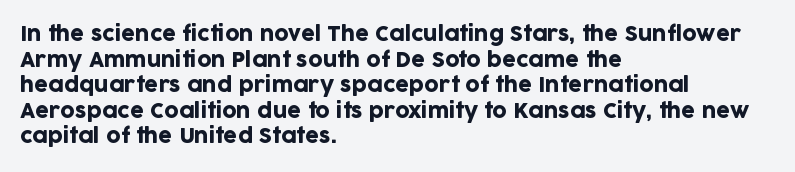
{"italic": "no", "underline": "no", "align": "left", "line_spacing": "normal", "line_spacing_ratio": 1.28, "letter_spacing": "normal", "letter_spacing_em": 0.0, "glyph_px": 20}
